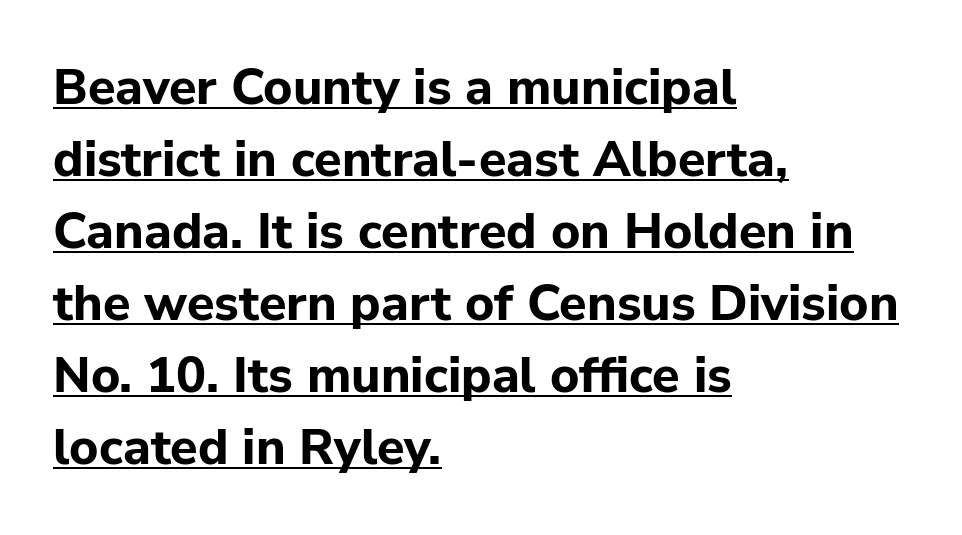
{"serif": "no", "italic": "no", "bold": "yes", "weight": "bold", "width": "normal", "stroke_contrast": "low", "x_height": "medium", "monospaced": "no", "underline": "yes", "align": "left", "line_spacing": "normal", "line_spacing_ratio": 1.44, "letter_spacing": "normal", "letter_spacing_em": 0.0, "glyph_px": 50}
